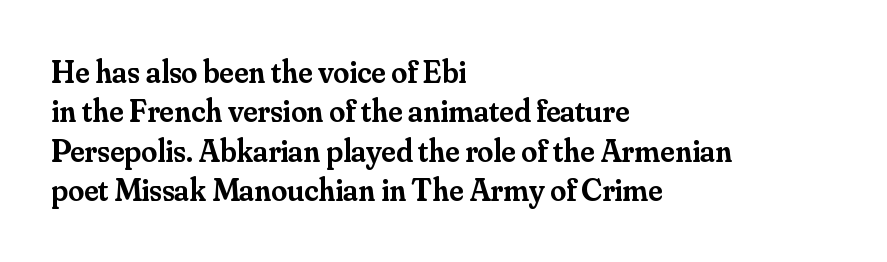
The image shows 32 px semibold serif type, upright; set left-aligned, line spacing 1.23x, normal letter spacing, not underlined; medium stroke contrast and a small x-height.
